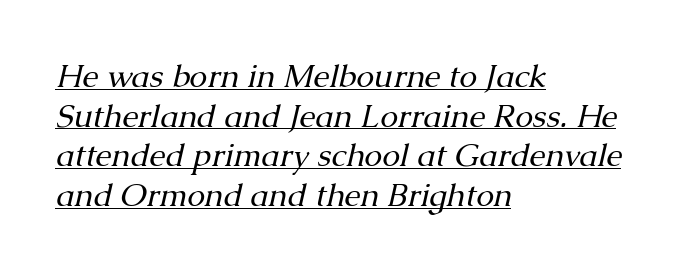
The image shows 32 px regular-weight serif type, italic (leaning right); set left-aligned, line spacing 1.24x, normal letter spacing, underlined; medium stroke contrast and a medium x-height.
